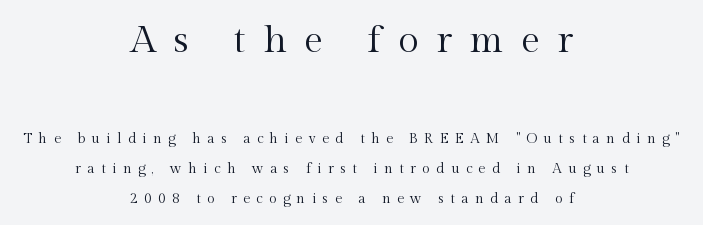
Q: Is the text bold? A: No.
Q: Is the text italic (slanted)? A: No, it is upright.
Q: Is the typeface a serif or a sans-serif typeface? A: Serif.
Q: Is the text underlined? A: No.
Q: How is the paragraph aligned? A: Centered.
Q: Is the spacing between letters normal or unusually wide? A: Unusually wide.
Q: Is the spacing between lines tight, normal or loose? A: Loose.
Q: Which block of text is set in a larger size, the first (top) or the second (bottom)? A: The first (top) one.
Q: Width (condensed, normal, or wide)? A: Normal.
Q: x-height? A: Medium.
Q: Monospaced? A: No.
